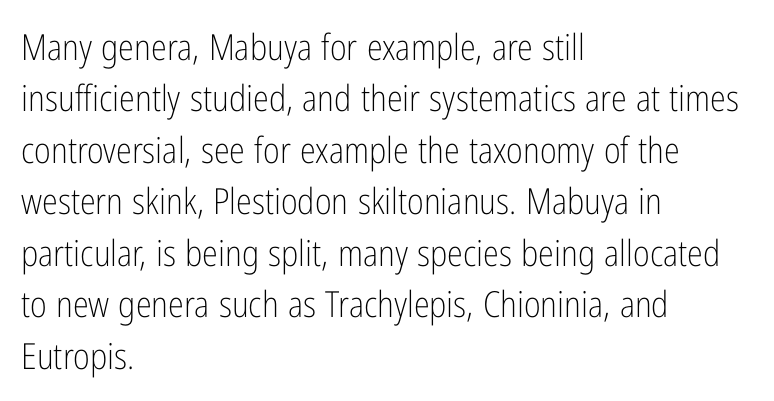
{"serif": "no", "italic": "no", "bold": "no", "weight": "light", "width": "condensed", "stroke_contrast": "low", "x_height": "medium", "monospaced": "no", "underline": "no", "align": "left", "line_spacing": "normal", "line_spacing_ratio": 1.43, "letter_spacing": "normal", "letter_spacing_em": 0.0, "glyph_px": 36}
